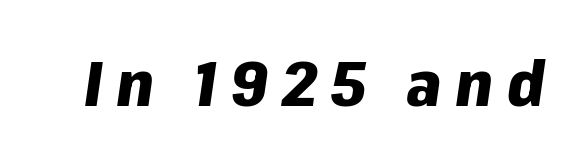
This sample uses expanded letter spacing, leaving extra air between glyphs. Descender tails drop into unmarked territory. Here the designer chose a conventional face with non-uniform glyph widths. Italic? Definitely — the glyphs are oblique. Students, this is bold: see how much ink each stroke carries.
